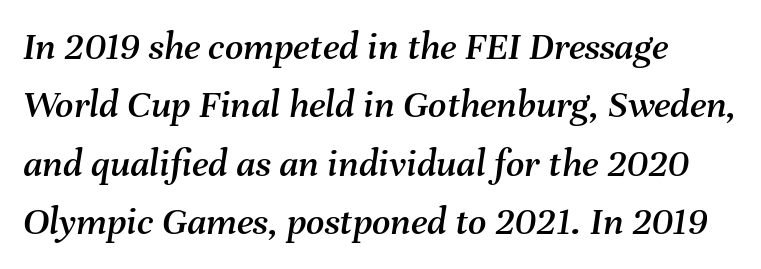
The image shows 40 px text type, italic (leaning right); set normal line spacing (1.46x), normal letter spacing, not underlined; medium stroke contrast and a medium x-height.
